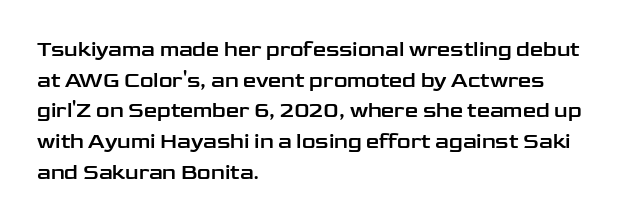
Style check: upright. Quick note: interline space is typical. This sample uses plain, unmodified letter spacing. In CSS terms this would be text-align: left.
